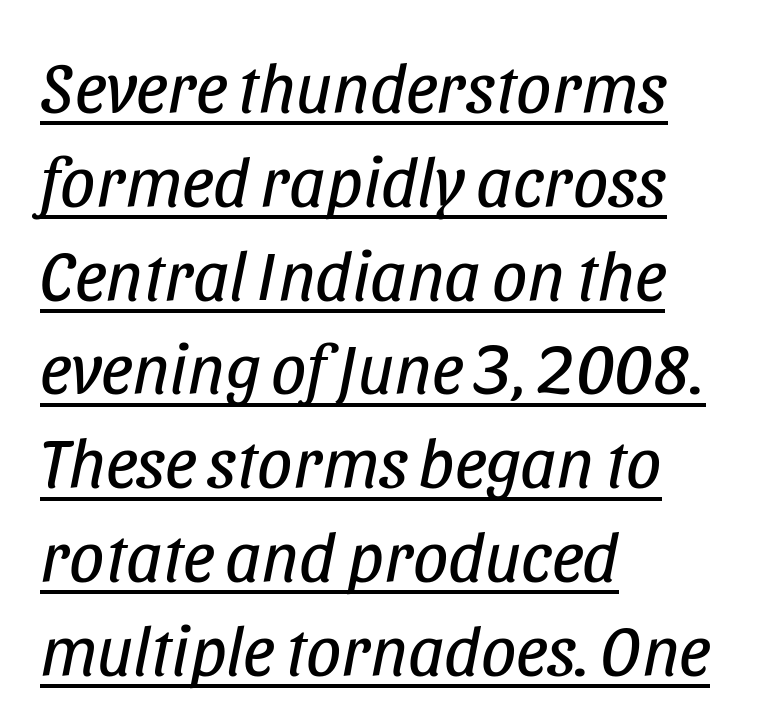
The image shows 70 px regular-weight, condensed type, italic (leaning right); set left-aligned, normal line spacing (1.34x), normal letter spacing, underlined; low stroke contrast and a large x-height.
